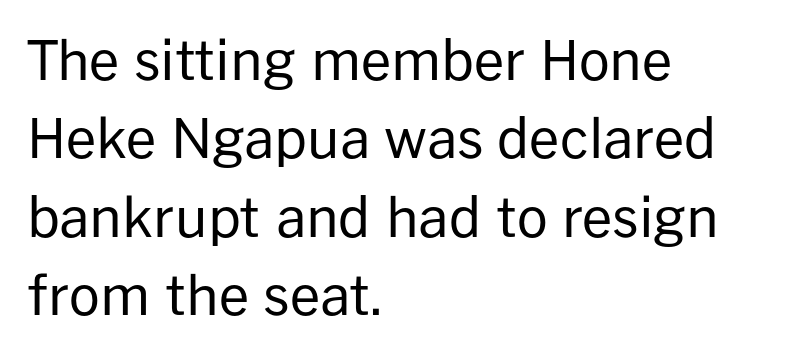
{"serif": "no", "italic": "no", "bold": "no", "weight": "regular", "width": "normal", "stroke_contrast": "low", "x_height": "medium", "monospaced": "no", "underline": "no", "align": "left", "line_spacing": "normal", "line_spacing_ratio": 1.45, "letter_spacing": "normal", "letter_spacing_em": 0.0, "glyph_px": 54}
